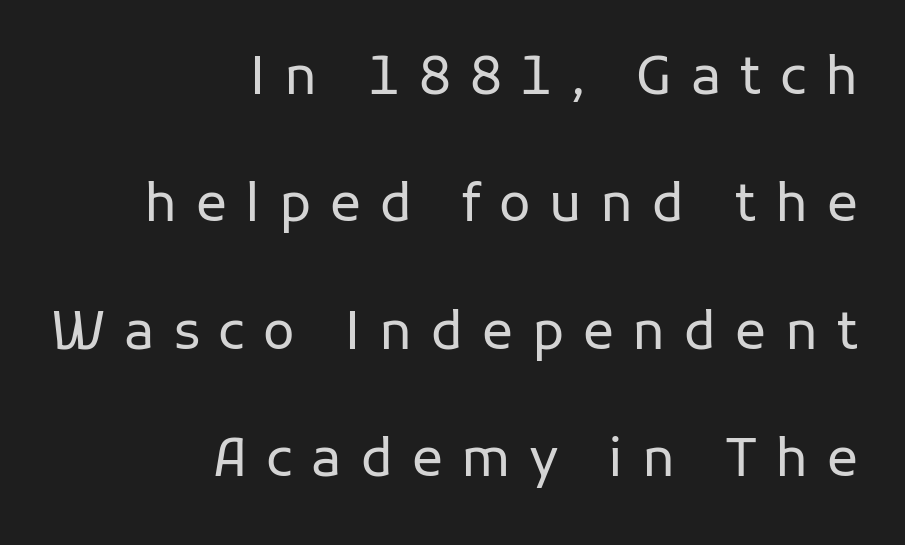
Q: Is the text bold? A: No.
Q: Is the text italic (slanted)? A: No, it is upright.
Q: Is the typeface a serif or a sans-serif typeface? A: Sans-serif.
Q: Is the text underlined? A: No.
Q: How is the paragraph aligned? A: Right-aligned.
Q: Is the spacing between letters normal or unusually wide? A: Unusually wide.
Q: Is the spacing between lines tight, normal or loose? A: Loose.
Q: Width (condensed, normal, or wide)? A: Normal.
Q: Stroke contrast? A: Low.
Q: x-height? A: Medium.
Q: Monospaced? A: No.
